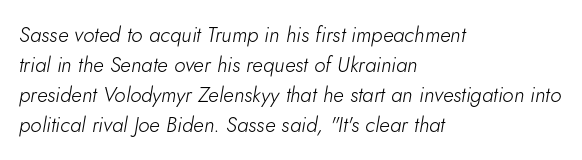
{"italic": "yes", "lean": "right", "slant_degrees": 5, "bold": "no", "underline": "no", "align": "left", "line_spacing": "normal", "line_spacing_ratio": 1.43, "letter_spacing": "normal", "letter_spacing_em": 0.0, "glyph_px": 21}
